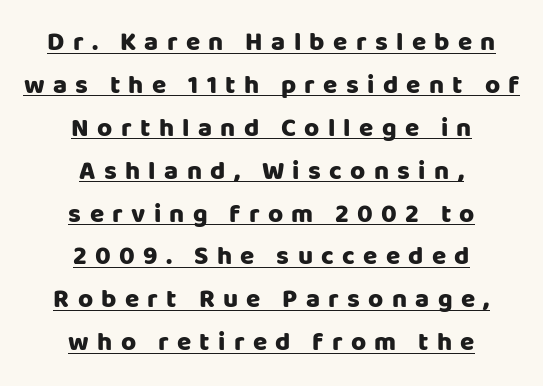
A typesetter would call this leading conventional body-copy spacing. A full-strength bold gives these letters their thick strokes. Loose tracking; the words dissolve into strings of separated letters. The face used here appears with an underline applied. In terms of posture, this sample is upright. Teacher's note: observe the equal gaps on both sides — that is centered alignment.
